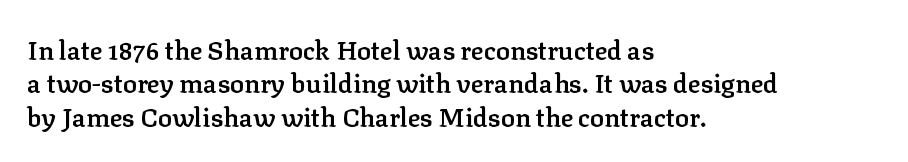
{"italic": "no", "bold": "semi", "underline": "no", "align": "left", "line_spacing": "normal", "line_spacing_ratio": 1.28, "letter_spacing": "normal", "letter_spacing_em": 0.0, "glyph_px": 26}
